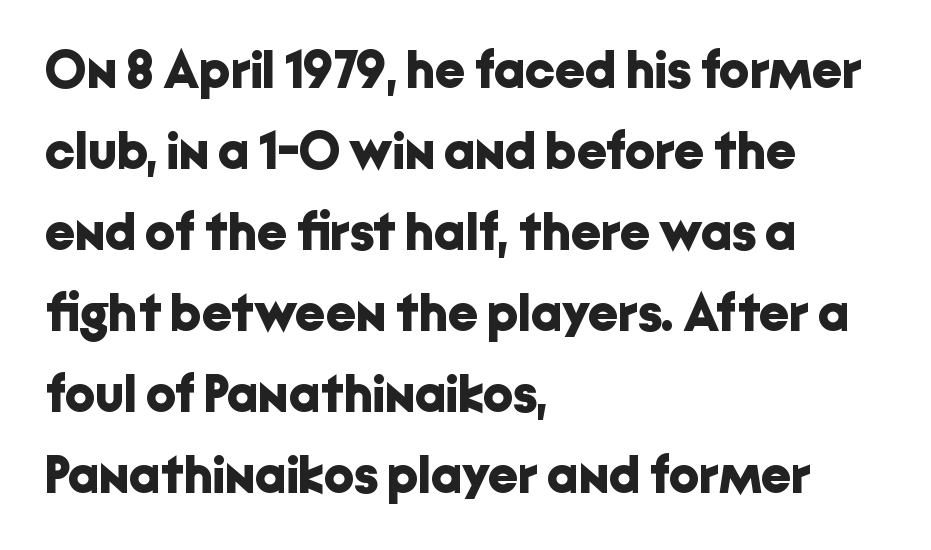
Q: Is the text bold? A: Yes.
Q: Is the text italic (slanted)? A: No, it is upright.
Q: Is the typeface a serif or a sans-serif typeface? A: Sans-serif.
Q: Is the text underlined? A: No.
Q: How is the paragraph aligned? A: Left-aligned.
Q: Is the spacing between letters normal or unusually wide? A: Normal.
Q: Is the spacing between lines tight, normal or loose? A: Normal.
Q: Width (condensed, normal, or wide)? A: Normal.
Q: Stroke contrast? A: Low.
Q: x-height? A: Medium.
Q: Monospaced? A: No.
